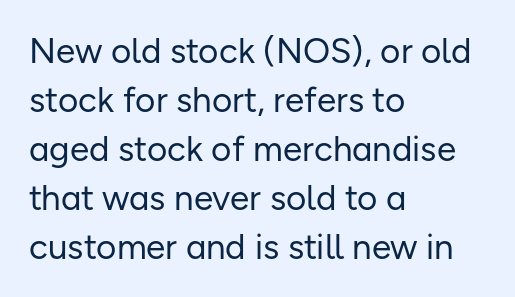
Q: Is the text bold? A: No.
Q: Is the text italic (slanted)? A: No, it is upright.
Q: Is the typeface a serif or a sans-serif typeface? A: Sans-serif.
Q: Is the text underlined? A: No.
Q: How is the paragraph aligned? A: Left-aligned.
Q: Is the spacing between letters normal or unusually wide? A: Normal.
Q: Is the spacing between lines tight, normal or loose? A: Normal.
Q: Width (condensed, normal, or wide)? A: Normal.
Q: Stroke contrast? A: Low.
Q: x-height? A: Medium.
Q: Monospaced? A: No.
